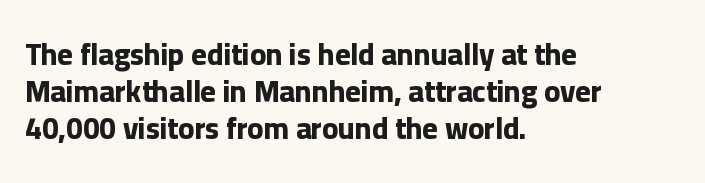
The image shows 30 px bold sans-serif type, upright; set left-aligned, line spacing 1.24x, normal letter spacing, not underlined; low stroke contrast and a medium x-height.
